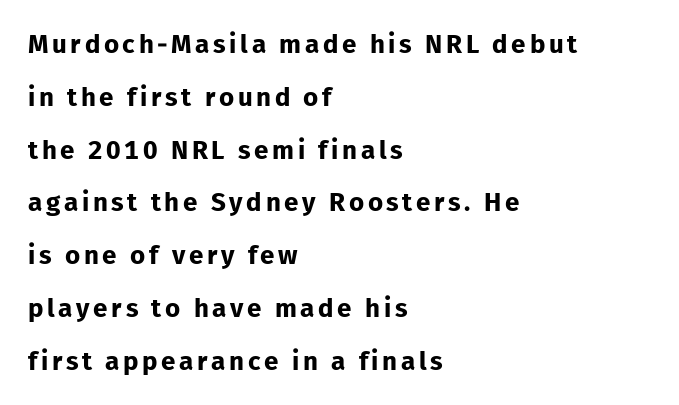
Q: Is the text bold? A: Yes.
Q: Is the text italic (slanted)? A: No, it is upright.
Q: Is the text underlined? A: No.
Q: How is the paragraph aligned? A: Left-aligned.
Q: Is the spacing between lines tight, normal or loose? A: Loose.
